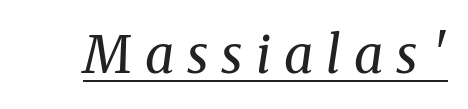
Q: Is the text bold? A: No.
Q: Is the text italic (slanted)? A: Yes, it leans right by about 8 degrees.
Q: Is the typeface a serif or a sans-serif typeface? A: Serif.
Q: Is the text underlined? A: Yes.
Q: Is the spacing between letters normal or unusually wide? A: Unusually wide.
Q: Width (condensed, normal, or wide)? A: Normal.
Q: Stroke contrast? A: Medium.
Q: x-height? A: Medium.
Q: Monospaced? A: No.
